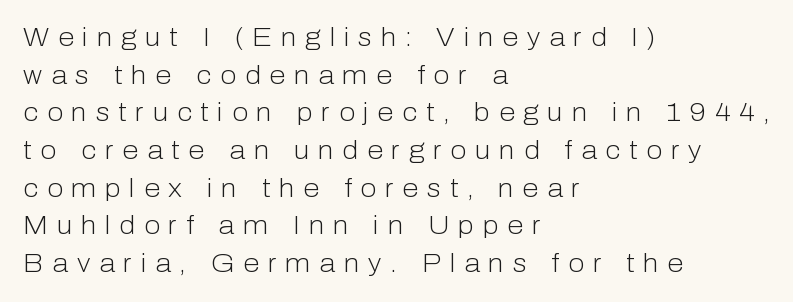
The image shows 26 px text type, upright; set left-aligned, normal line spacing (1.45x), unusually wide letter spacing (+0.34 em), not underlined.
